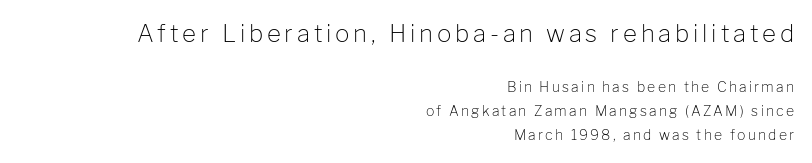
Q: Is the text bold? A: No.
Q: Is the text italic (slanted)? A: No, it is upright.
Q: Is the text underlined? A: No.
Q: How is the paragraph aligned? A: Right-aligned.
Q: Which block of text is set in a larger size, the first (top) or the second (bottom)? A: The first (top) one.
